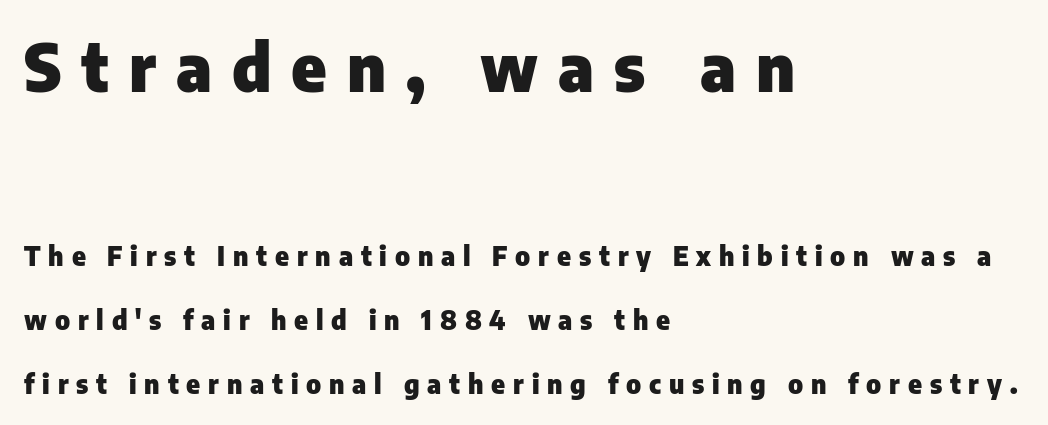
{"serif": "no", "italic": "no", "bold": "yes", "weight": "heavy", "width": "normal", "stroke_contrast": "low", "x_height": "medium", "monospaced": "no", "underline": "no", "align": "left", "line_spacing": "loose", "line_spacing_ratio": 2.46, "letter_spacing": "wide", "letter_spacing_em": 0.3, "larger_block": "first", "size_ratio": 2.54, "glyph_px": 66}
